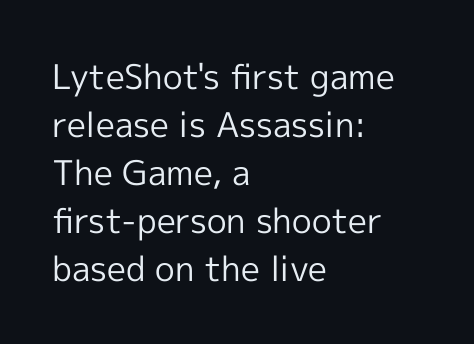
The image shows 34 px regular-weight sans-serif type, upright; set left-aligned, normal line spacing (1.41x), normal letter spacing, not underlined; a medium x-height.
